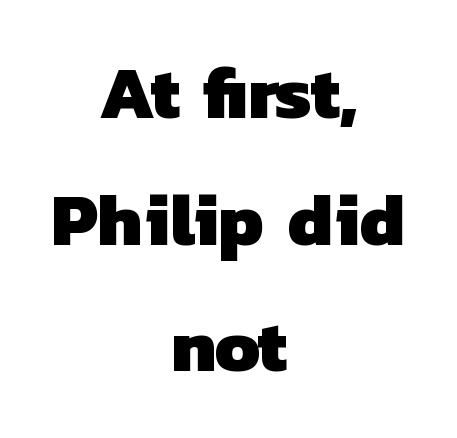
This sample is center-justified, so both line endings float freely. Does the weight exceed regular? Yes, all the way to bold. The specimen omits any rule beneath the text block's lines. The passage shown is typed in a proportional face where columns would drift. The line texture is even and compact thanks to regular tracking. The typeface chosen for these lines omits serifs.
